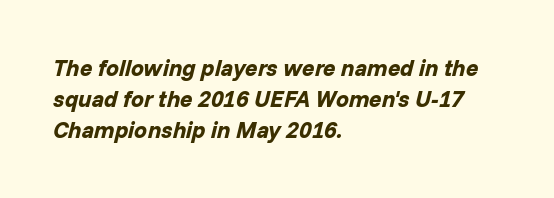
The image shows 23 px bold type, italic (leaning right); set left-aligned, normal line spacing (1.35x), normal letter spacing, not underlined.
